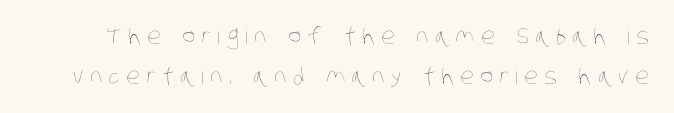
Q: Is the text bold? A: No.
Q: Is the text underlined? A: No.
Q: Is the spacing between letters normal or unusually wide? A: Unusually wide.
